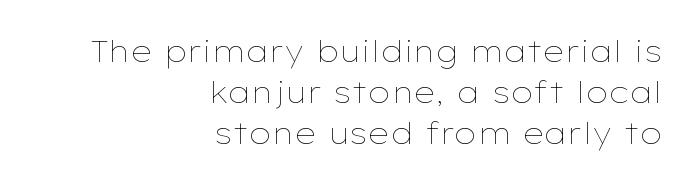
The image shows 29 px thin, wide type, upright; set right-aligned, normal line spacing (1.41x), normal letter spacing, not underlined; low stroke contrast and a medium x-height.
